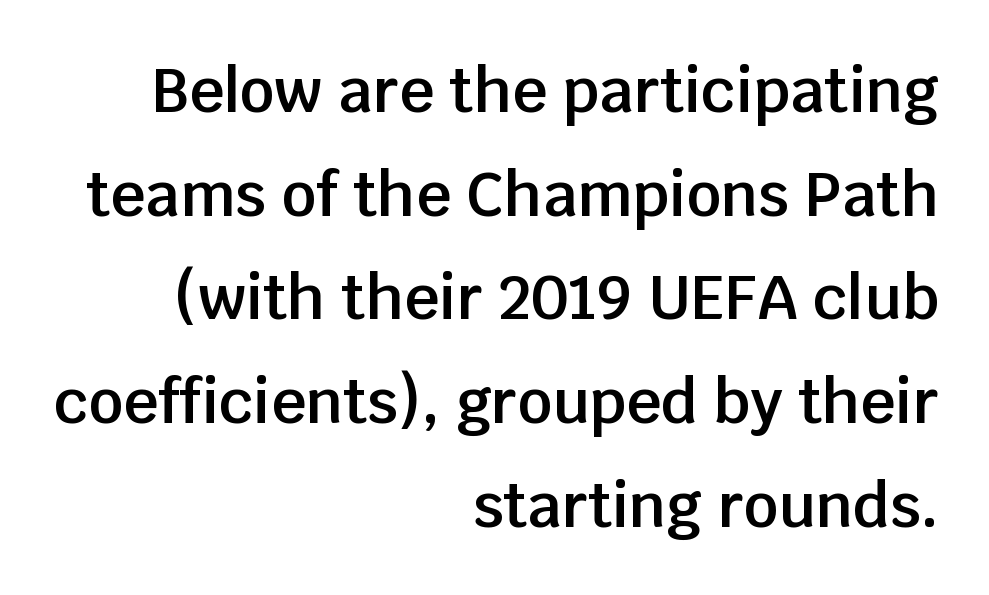
The gaps between neighbouring characters are ordinary and unremarkable. Students, observe: this is what conventionally led text looks like. Set as a demibold, roughly 600 on the weight scale. Is this a fixed-width face? No — the glyphs have proportional, varying widths.
